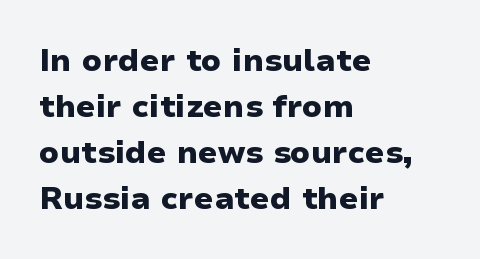
The image shows 31 px heavy, wide sans-serif type, upright; set left-aligned, normal line spacing (1.48x), normal letter spacing, not underlined; low stroke contrast and a medium x-height.
